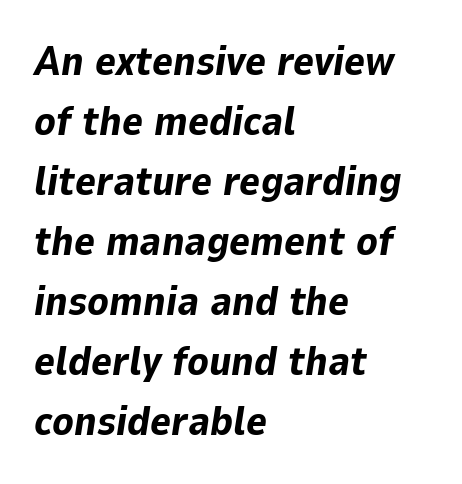
What stands out about the letter spacing? Nothing — it is the standard amount. This sample has the flowing, uneven cadence of proportional lettering. Heft: maximum for text — a bold. The letters are slanted; this is an italic face. Left-aligned paragraph, ragged on the right. The foot of each line stays bare and open.
